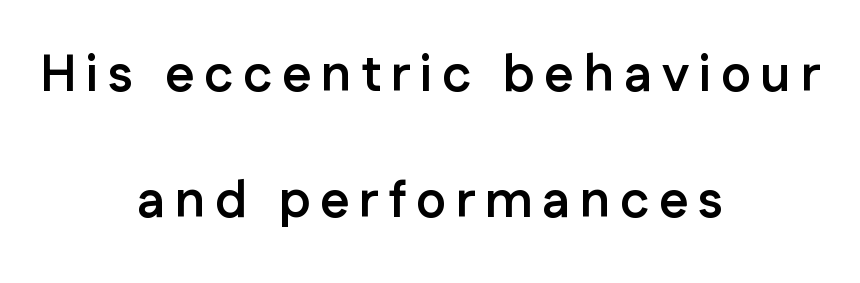
{"serif": "no", "italic": "no", "bold": "yes", "weight": "semibold", "width": "normal", "stroke_contrast": "low", "x_height": "medium", "monospaced": "no", "underline": "no", "align": "center", "line_spacing": "loose", "line_spacing_ratio": 2.47, "glyph_px": 51}
